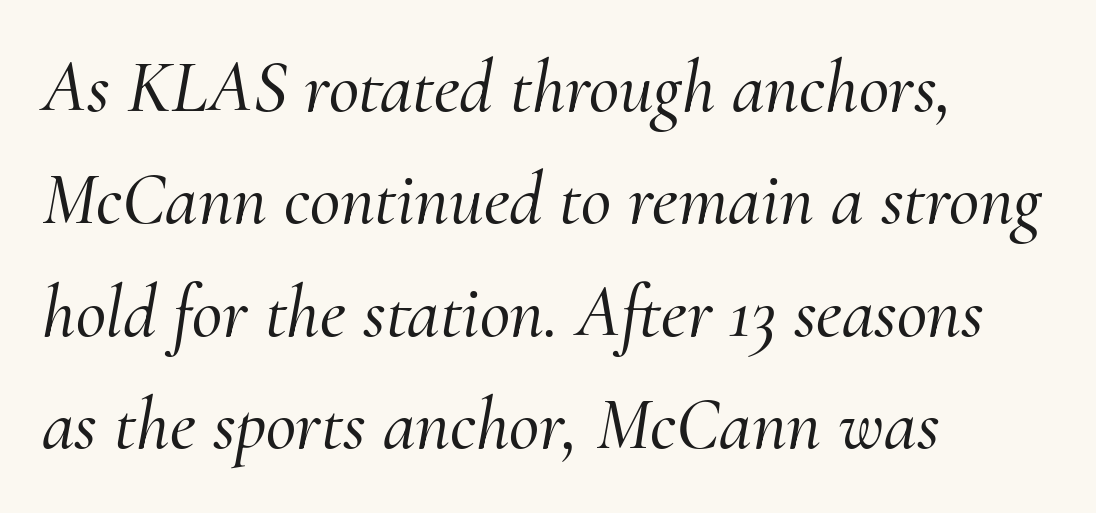
{"serif": "yes", "italic": "yes", "lean": "right", "slant_degrees": 10, "width": "normal", "stroke_contrast": "medium", "x_height": "small", "monospaced": "no", "underline": "no", "align": "left", "line_spacing": "normal", "line_spacing_ratio": 1.52, "letter_spacing": "normal", "letter_spacing_em": 0.0, "glyph_px": 74}
